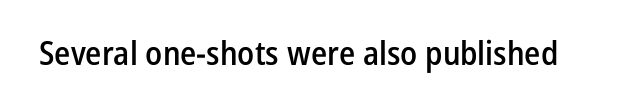
The image shows 33 px semibold, condensed sans-serif type, upright; set normal letter spacing, not underlined; low stroke contrast and a medium x-height.
